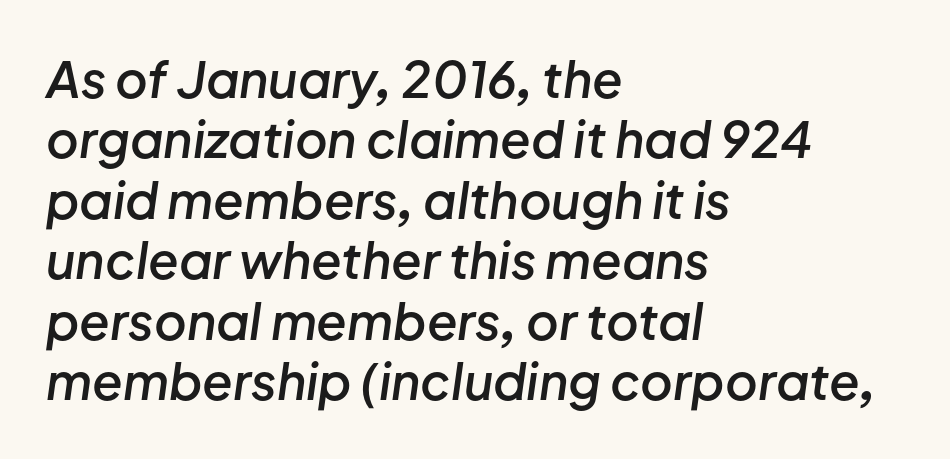
{"italic": "yes", "lean": "right", "slant_degrees": 8, "bold": "semi", "weight": "semibold", "width": "normal", "stroke_contrast": "low", "x_height": "medium", "monospaced": "no", "underline": "no", "align": "left", "line_spacing_ratio": 1.21, "letter_spacing": "normal", "letter_spacing_em": 0.0, "glyph_px": 50}
